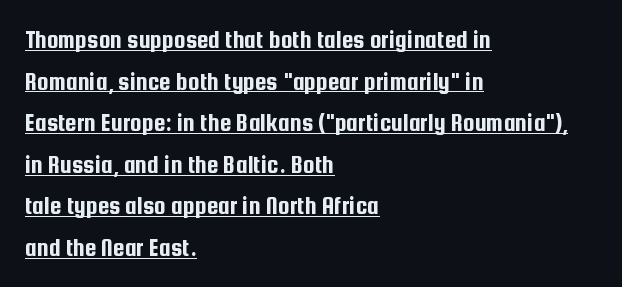
The image shows 26 px text type, upright; set left-aligned, normal line spacing (1.6x), normal letter spacing, underlined.
